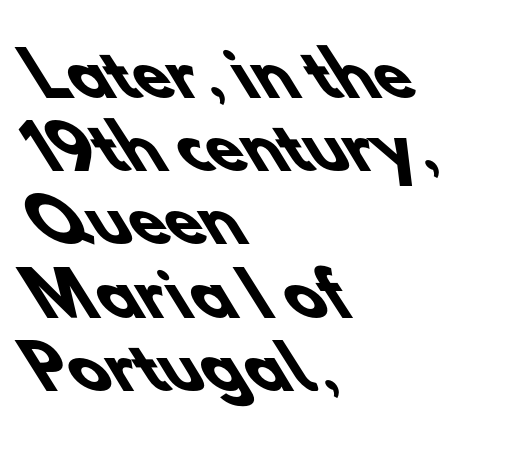
The image shows 60 px heavy sans-serif type; set left-aligned, line spacing 1.22x, normal letter spacing, not underlined; low stroke contrast and a small x-height.
